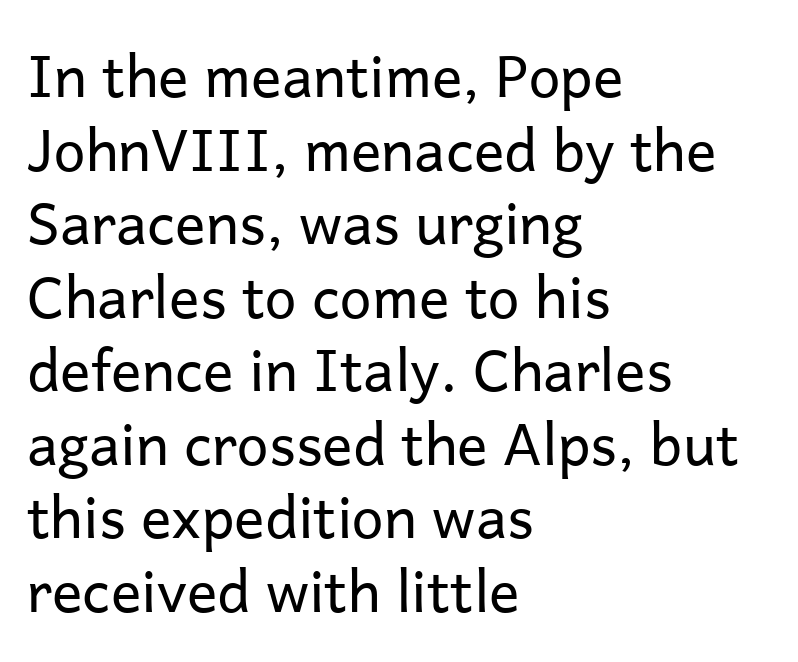
The rendering uses natural spacing where letterforms have individual widths. These lines are composed in type without serifs. Visually the block forms a straight wall on the left and a jagged coastline on the right. These glyphs show unthickened strokes, regular width or finer. There is no visible air inserted between adjacent glyphs. Students, observe: this is what conventionally led text looks like.
